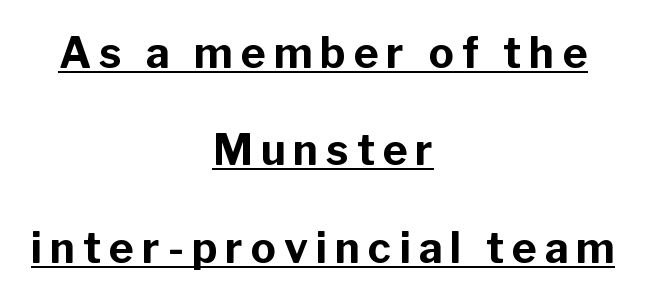
{"serif": "no", "italic": "no", "bold": "yes", "weight": "bold", "width": "normal", "stroke_contrast": "low", "x_height": "medium", "monospaced": "no", "underline": "yes", "align": "center", "line_spacing": "loose", "line_spacing_ratio": 2.32, "glyph_px": 42}
